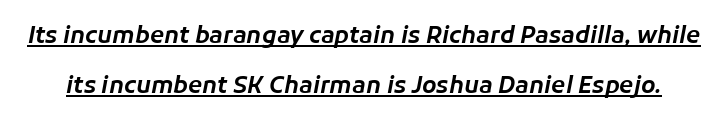
The string is rendered with underlining switched on. Default kerning and tracking; the words read as compact shapes. Reading down the column, the eye jumps a long way to each next line. These lines were composed using italics.
